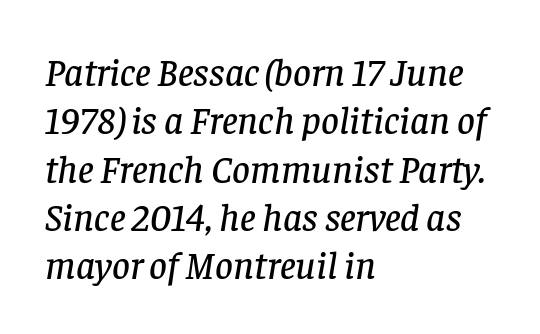
Unlike a clean sans, this face finishes its strokes with serifs. Clear beneath every line of the passage. Would a proofreader flag this as italicized? Yes. Nothing unusual about the tracking: characters are spaced as the font intends. Horizontal alignment here is leftward, the default for most running prose. Do the characters align in a grid? No, the font is proportional.
